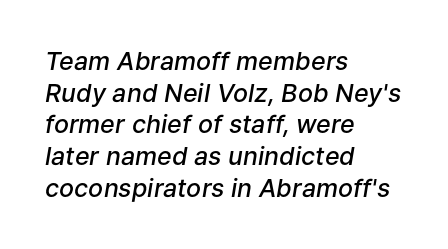
{"italic": "yes", "lean": "right", "slant_degrees": 9, "bold": "semi", "underline": "no", "align": "left", "line_spacing": "normal", "line_spacing_ratio": 1.27, "letter_spacing": "normal", "letter_spacing_em": 0.0, "glyph_px": 25}
